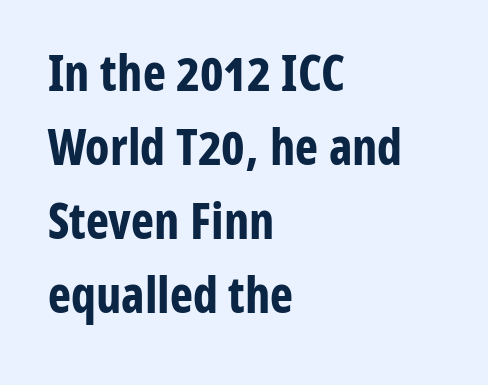
The image shows 49 px bold, condensed sans-serif type, upright; set left-aligned, normal line spacing (1.51x), normal letter spacing, not underlined; low stroke contrast and a medium x-height.
